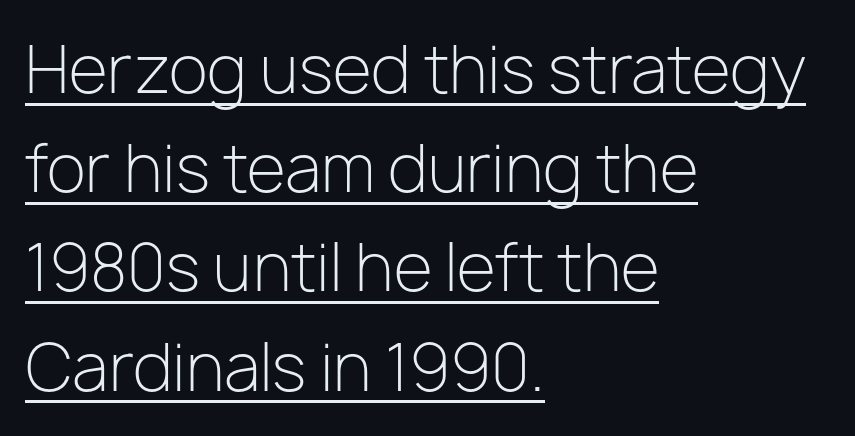
The specimen reads as upright at a glance. The lines sit at an ordinary, default distance from one another. The letters advance in unequal steps, a hallmark of proportional type. No extra tracking has been applied to these lines. Emphasis is given by a line drawn under the lettering. This rendering employs a face without finishing strokes, i.e., a sans-serif.
